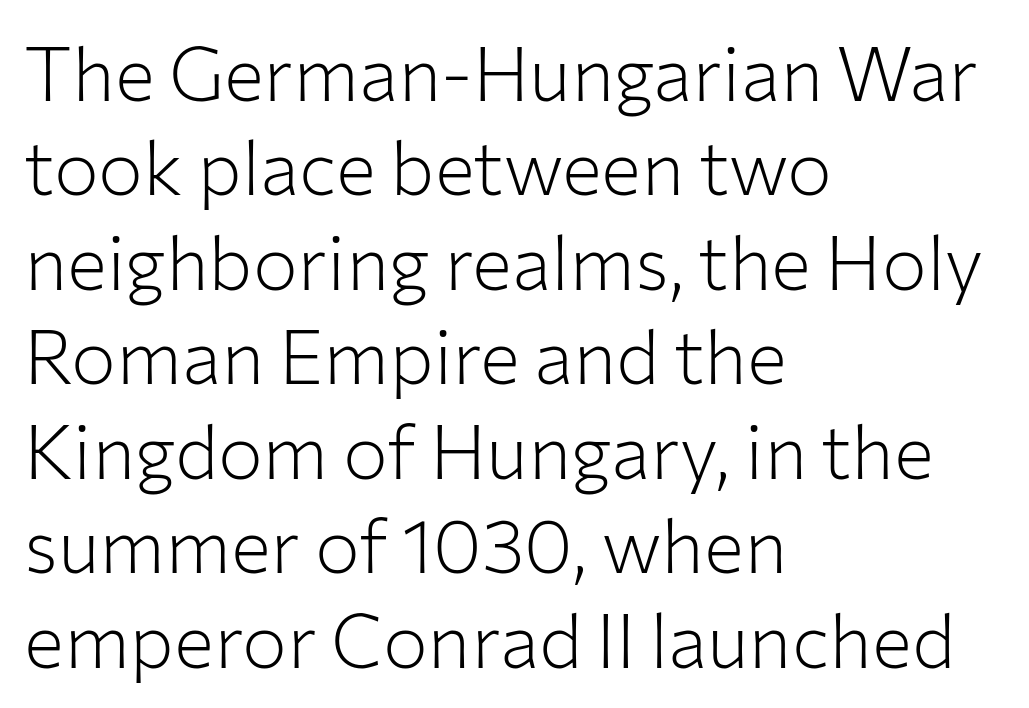
Q: Is the text bold? A: No.
Q: Is the text italic (slanted)? A: No, it is upright.
Q: Is the typeface a serif or a sans-serif typeface? A: Sans-serif.
Q: Is the text underlined? A: No.
Q: How is the paragraph aligned? A: Left-aligned.
Q: Is the spacing between letters normal or unusually wide? A: Normal.
Q: Is the spacing between lines tight, normal or loose? A: Normal.
Q: Width (condensed, normal, or wide)? A: Normal.
Q: Stroke contrast? A: Low.
Q: x-height? A: Medium.
Q: Monospaced? A: No.
